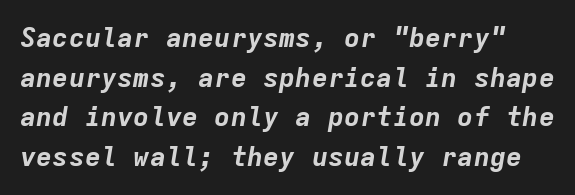
The image shows 27 px bold type, italic (leaning right); set normal line spacing (1.47x), normal letter spacing, not underlined.
